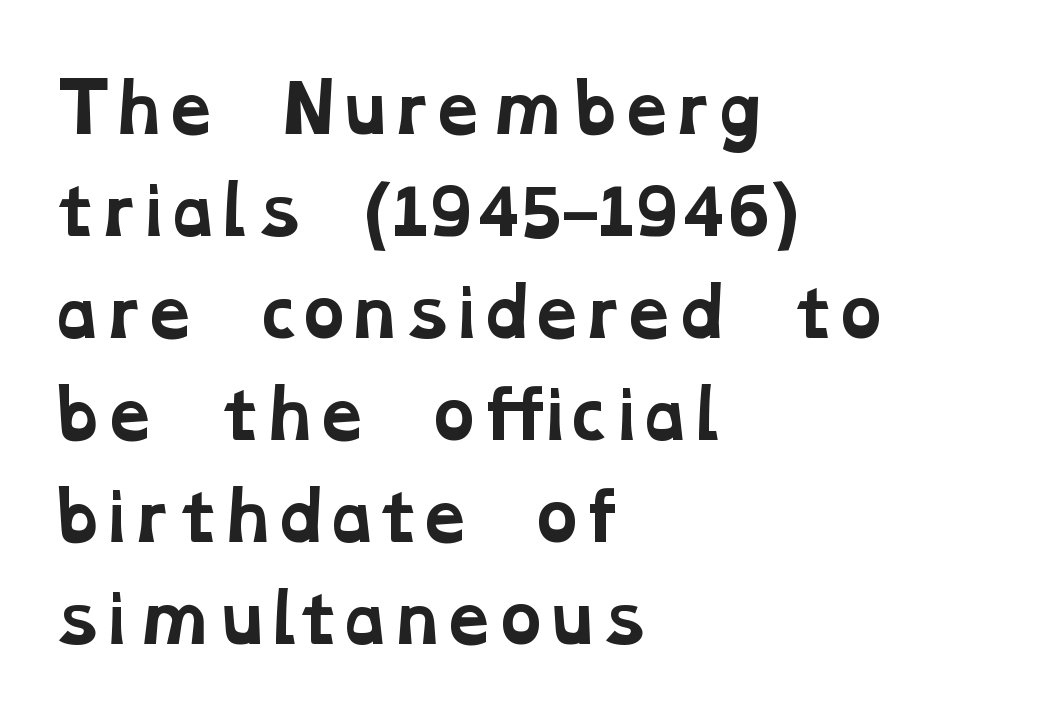
Rows of type keep a routine distance in the vertical direction. Heavy-handed strokes throughout: this text is bold. Compared with typical body copy, the letter spacing here is the same. One-word summary of the alignment: left. The letters advance in unequal steps, a hallmark of proportional type. Type without underlining.
